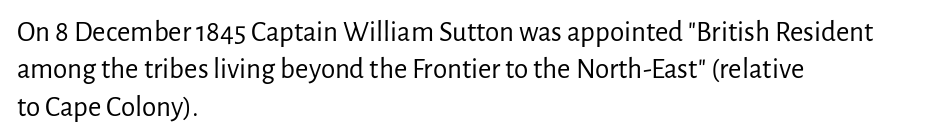
Are there feet on the stems? There aren't — it's a sans. The gap between lines stays unmarked. Does the lettering tilt? It doesn't — this is upright. Each letter keeps its own natural width here, so spacing adapts to shape. How are the letters spaced? Ordinarily, with no added tracking. The compositor pushed each line to the left boundary.
